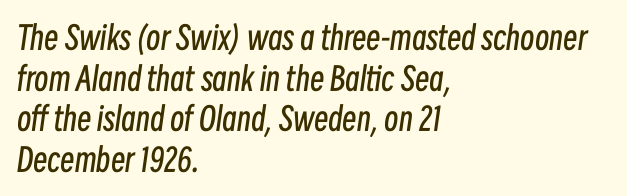
Q: Is the text bold? A: No.
Q: Is the text italic (slanted)? A: Yes, it leans right by about 8 degrees.
Q: Is the text underlined? A: No.
Q: How is the paragraph aligned? A: Left-aligned.
Q: Is the spacing between letters normal or unusually wide? A: Normal.
Q: Is the spacing between lines tight, normal or loose? A: Normal.
Q: Width (condensed, normal, or wide)? A: Condensed.
Q: Stroke contrast? A: Low.
Q: x-height? A: Medium.
Q: Monospaced? A: No.
